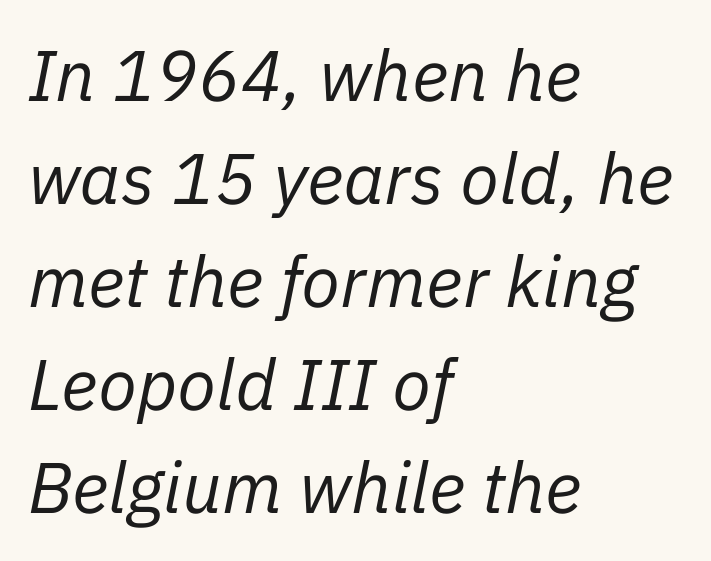
Q: Is the text bold? A: No.
Q: Is the text italic (slanted)? A: Yes, it leans right by about 11 degrees.
Q: Is the text underlined? A: No.
Q: How is the paragraph aligned? A: Left-aligned.
Q: Is the spacing between letters normal or unusually wide? A: Normal.
Q: Is the spacing between lines tight, normal or loose? A: Normal.
Q: Width (condensed, normal, or wide)? A: Normal.
Q: Stroke contrast? A: Low.
Q: x-height? A: Medium.
Q: Monospaced? A: No.
